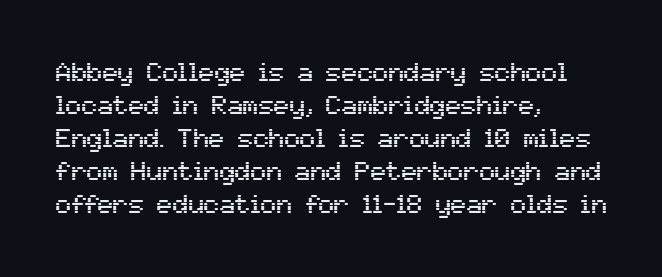
The image shows 26 px text type, upright; set left-aligned, normal line spacing (1.27x), normal letter spacing, not underlined.
